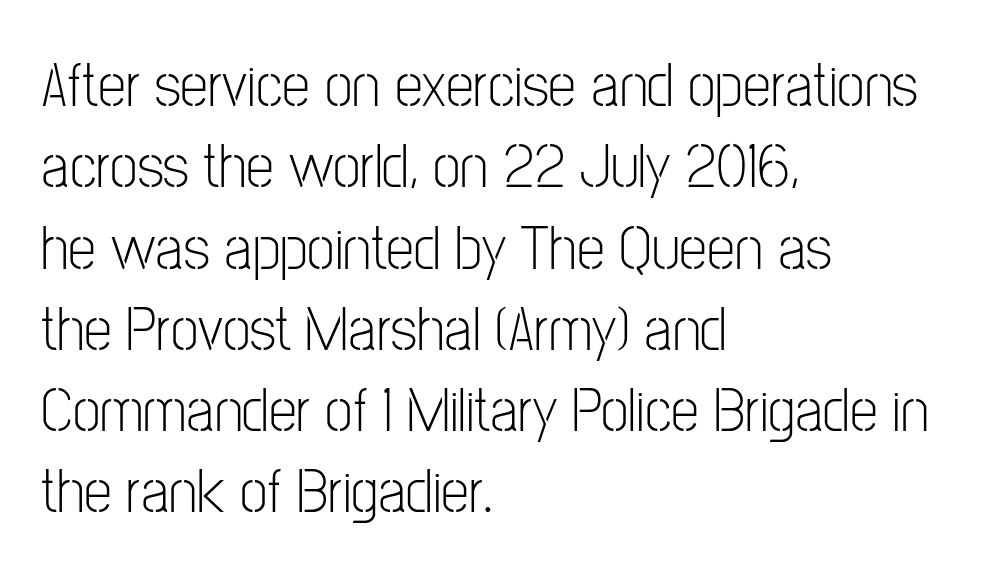
Does the lettering tilt? It doesn't — this is upright. Note the varied advance widths — an 'i' is clearly narrower than an 'm'. Visually the block forms a straight wall on the left and a jagged coastline on the right. How would I describe the line gaps? Plain and ordinary. Letter spacing: default. The designer went with a sans here, leaving each stem footless.
